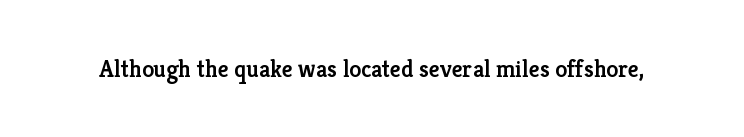
The image shows 24 px text type, upright; set normal letter spacing, not underlined.
